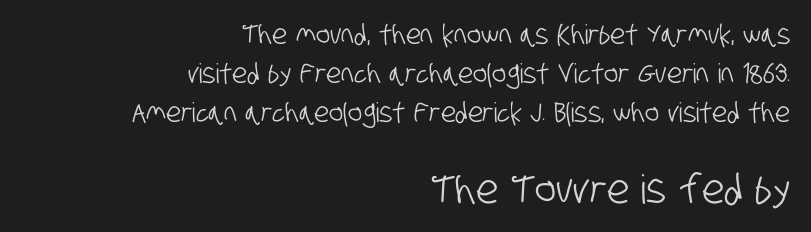
{"serif": "no", "width": "condensed", "stroke_contrast": "low", "x_height": "large", "monospaced": "no", "underline": "no", "align": "right", "line_spacing": "normal", "line_spacing_ratio": 1.45, "letter_spacing": "normal", "letter_spacing_em": 0.0, "larger_block": "second", "size_ratio": 1.48, "glyph_px": 40}
